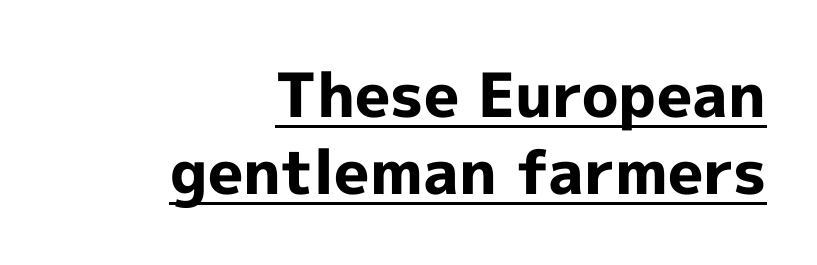
{"serif": "no", "italic": "no", "bold": "yes", "weight": "bold", "width": "normal", "x_height": "medium", "monospaced": "no", "underline": "yes", "align": "right", "line_spacing": "normal", "line_spacing_ratio": 1.26, "letter_spacing": "normal", "letter_spacing_em": 0.0, "glyph_px": 61}
